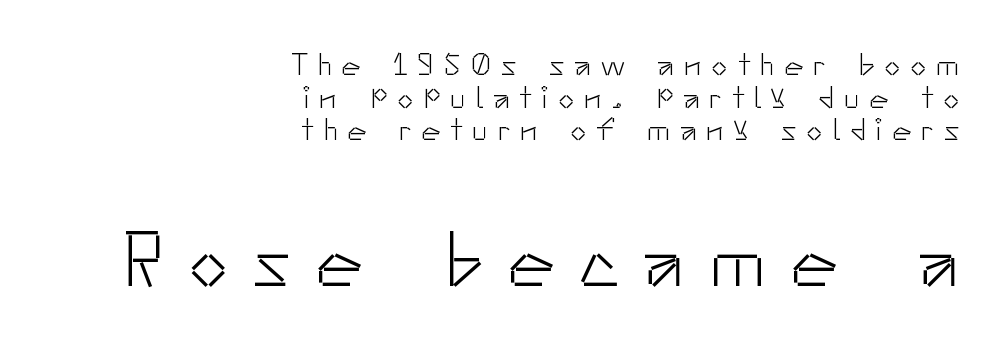
These lines are composed in type without serifs. The paragraph has a hard right edge and a soft left edge. These two chunks differ in scale, with the bottom chunk taking the larger measure. This reads as an unemphasized weight, regular at the heaviest.
